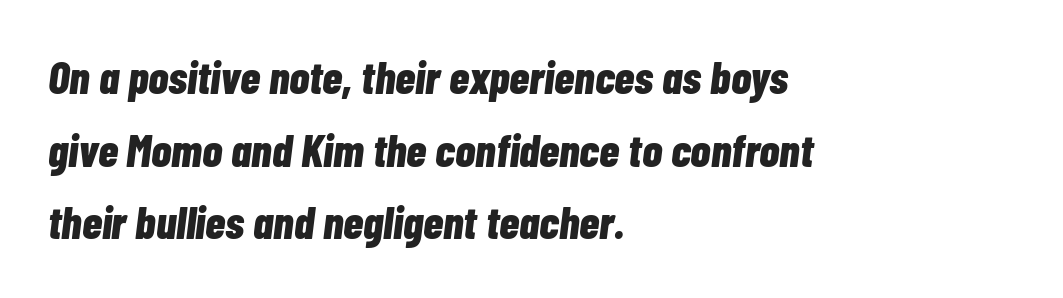
{"italic": "yes", "lean": "right", "slant_degrees": 7, "bold": "yes", "weight": "bold", "width": "condensed", "stroke_contrast": "low", "x_height": "medium", "monospaced": "no", "underline": "no", "align": "left", "line_spacing": "normal", "line_spacing_ratio": 1.58, "letter_spacing": "normal", "letter_spacing_em": 0.0, "glyph_px": 46}
